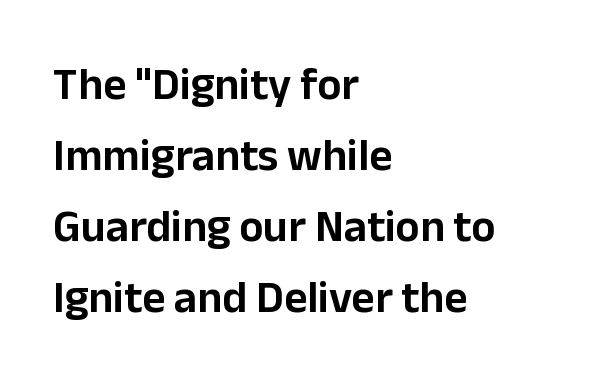
Q: Is the text italic (slanted)? A: No, it is upright.
Q: Is the typeface a serif or a sans-serif typeface? A: Sans-serif.
Q: Is the text underlined? A: No.
Q: How is the paragraph aligned? A: Left-aligned.
Q: Is the spacing between letters normal or unusually wide? A: Normal.
Q: Is the spacing between lines tight, normal or loose? A: Normal.
Q: Width (condensed, normal, or wide)? A: Normal.
Q: Stroke contrast? A: Low.
Q: x-height? A: Medium.
Q: Monospaced? A: No.
